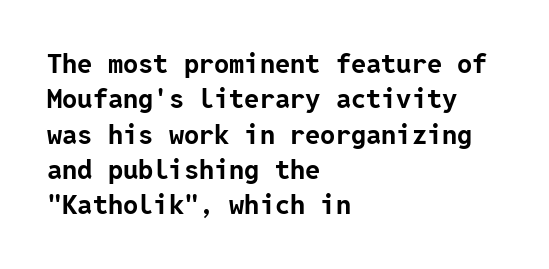
Q: Is the text bold? A: Yes.
Q: Is the text italic (slanted)? A: No, it is upright.
Q: Is the text underlined? A: No.
Q: How is the paragraph aligned? A: Left-aligned.
Q: Is the spacing between letters normal or unusually wide? A: Normal.
Q: Is the spacing between lines tight, normal or loose? A: Normal.
